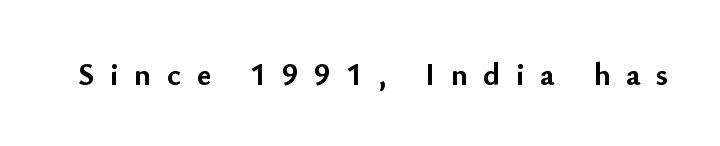
Q: Is the text bold? A: Yes.
Q: Is the text italic (slanted)? A: No, it is upright.
Q: Is the typeface a serif or a sans-serif typeface? A: Sans-serif.
Q: Is the text underlined? A: No.
Q: Is the spacing between letters normal or unusually wide? A: Unusually wide.
Q: Width (condensed, normal, or wide)? A: Normal.
Q: Stroke contrast? A: Low.
Q: x-height? A: Small.
Q: Monospaced? A: No.
